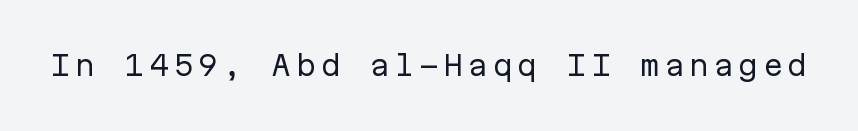
The space directly below the letters is spotless. The letters look calm and open, with moderate or lighter stems. Notice how the stems are strictly vertical — no italics here.
